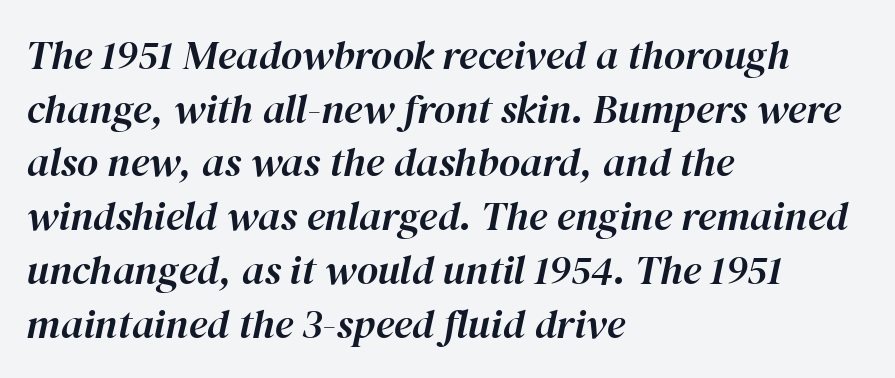
{"italic": "yes", "lean": "right", "slant_degrees": 12, "width": "normal", "stroke_contrast": "high", "x_height": "medium", "monospaced": "no", "underline": "no", "align": "left", "line_spacing": "normal", "line_spacing_ratio": 1.31, "letter_spacing": "normal", "letter_spacing_em": 0.0, "glyph_px": 41}
